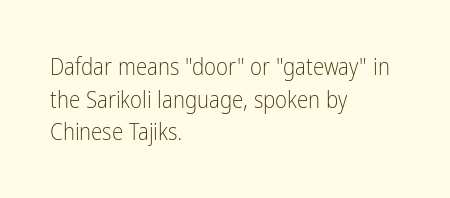
Characters follow at the spacing the type designer built in. The letterforms sit at book weight or below. Rendered with straight, roman letterforms. The rows are spaced the way most documents space them. The strip under each line holds only bare page.
